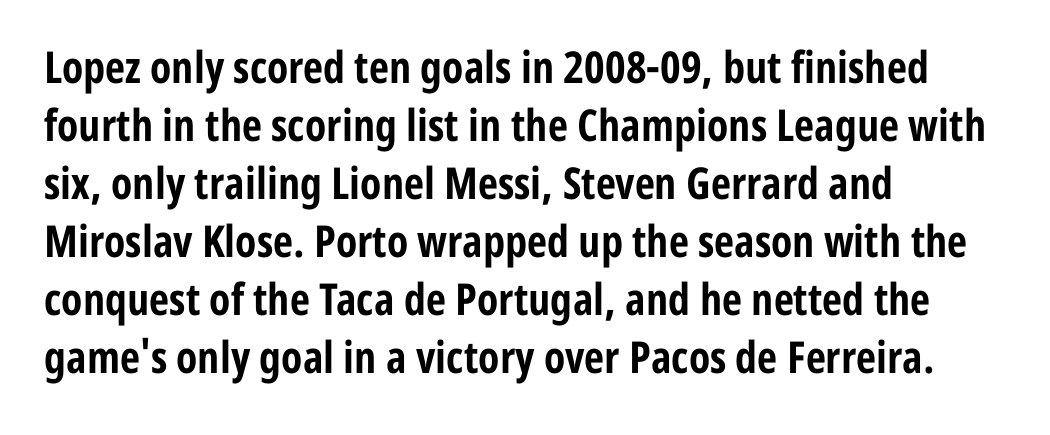
What weight is shown? A full bold with thick strokes. Normally led — the rows are evenly, conventionally spaced. Visually the block forms a straight wall on the left and a jagged coastline on the right. The characters display no serif detailing; their extremities are plain. Is the letter spacing exaggerated? No — it looks like the ordinary default.
